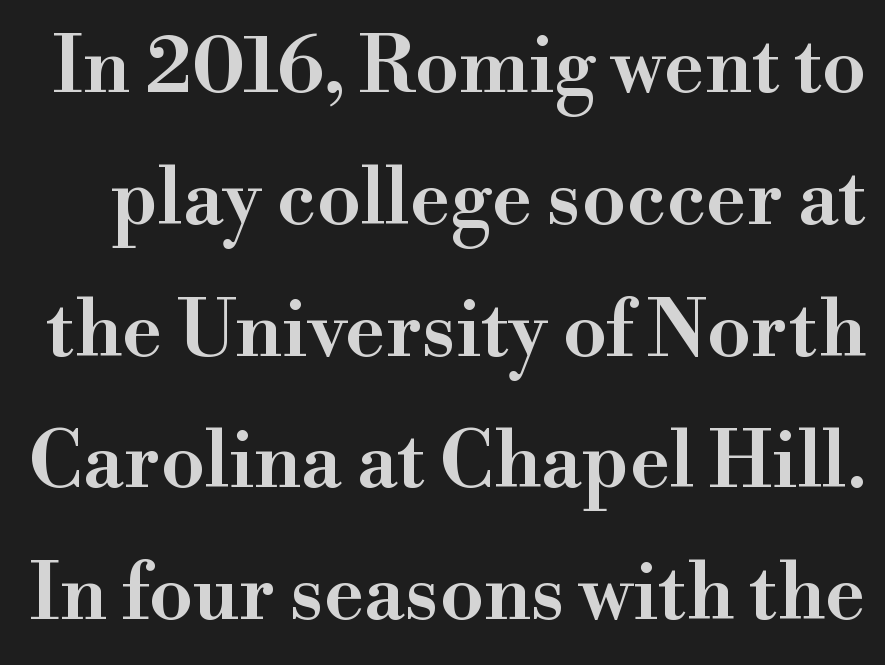
{"serif": "yes", "italic": "no", "bold": "semi", "weight": "semibold", "width": "normal", "stroke_contrast": "high", "x_height": "small", "monospaced": "no", "underline": "no", "line_spacing": "normal", "line_spacing_ratio": 1.69, "letter_spacing": "normal", "letter_spacing_em": 0.0, "glyph_px": 78}
